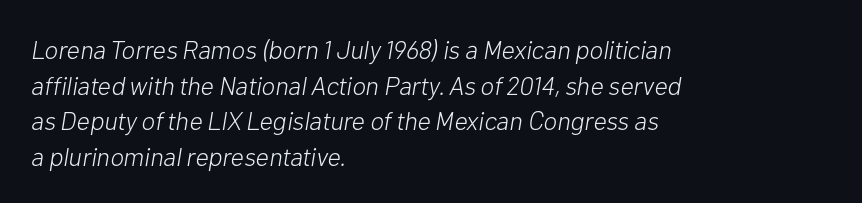
The letters look calm and open, with moderate or lighter stems. Each line starts at the same left margin while the right side varies. You could call the tracking neutral — neither tight nor loose. The string is rendered with underlining switched off. Yep, that's italic — everything's leaning.
